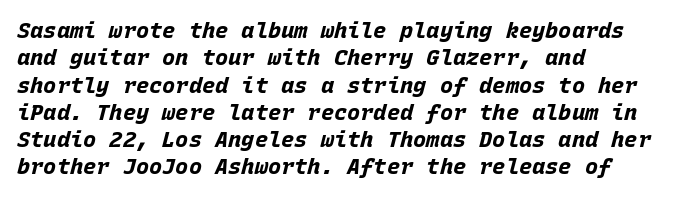
{"italic": "yes", "lean": "right", "slant_degrees": 15, "bold": "yes", "underline": "no", "align": "left", "line_spacing_ratio": 1.24, "letter_spacing": "normal", "letter_spacing_em": 0.0, "glyph_px": 22}
